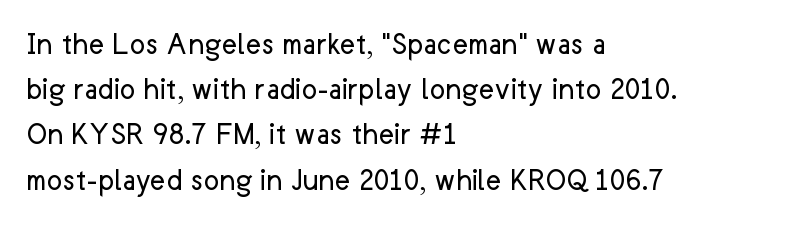
Q: Is the text bold? A: No.
Q: Is the text italic (slanted)? A: No, it is upright.
Q: Is the typeface a serif or a sans-serif typeface? A: Sans-serif.
Q: Is the text underlined? A: No.
Q: How is the paragraph aligned? A: Left-aligned.
Q: Is the spacing between letters normal or unusually wide? A: Normal.
Q: Is the spacing between lines tight, normal or loose? A: Normal.
Q: Width (condensed, normal, or wide)? A: Normal.
Q: Stroke contrast? A: Low.
Q: x-height? A: Medium.
Q: Monospaced? A: No.
